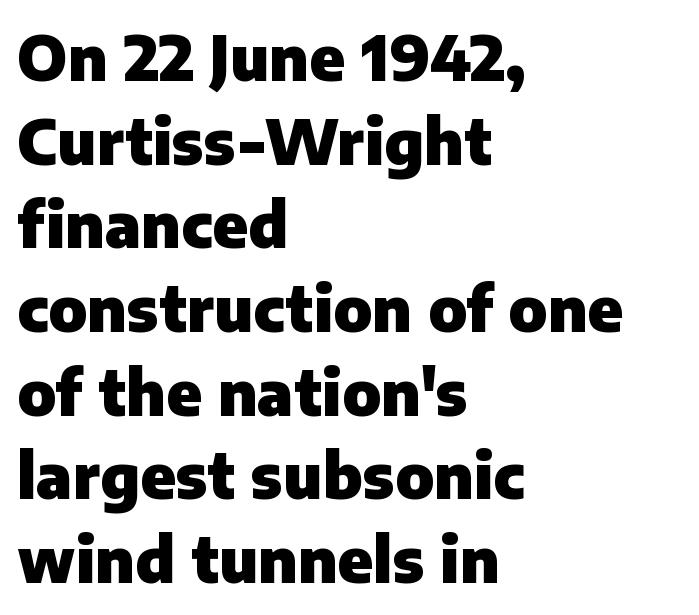
The image shows 62 px heavy sans-serif type, upright; set left-aligned, normal line spacing (1.35x), normal letter spacing, not underlined; low stroke contrast and a medium x-height.
